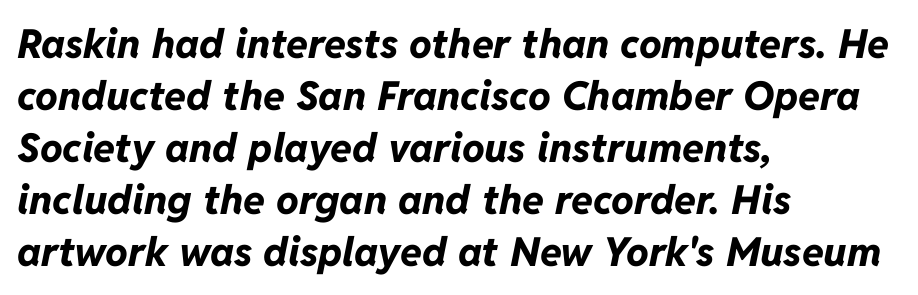
The letterforms sit shoulder to shoulder at normal distance. Compared with ordinary roman type, these characters are visibly tilted. Words float on clear page, feet unadorned. Here the designer chose a conventional face with non-uniform glyph widths. A typesetter would call this leading conventional body-copy spacing.
